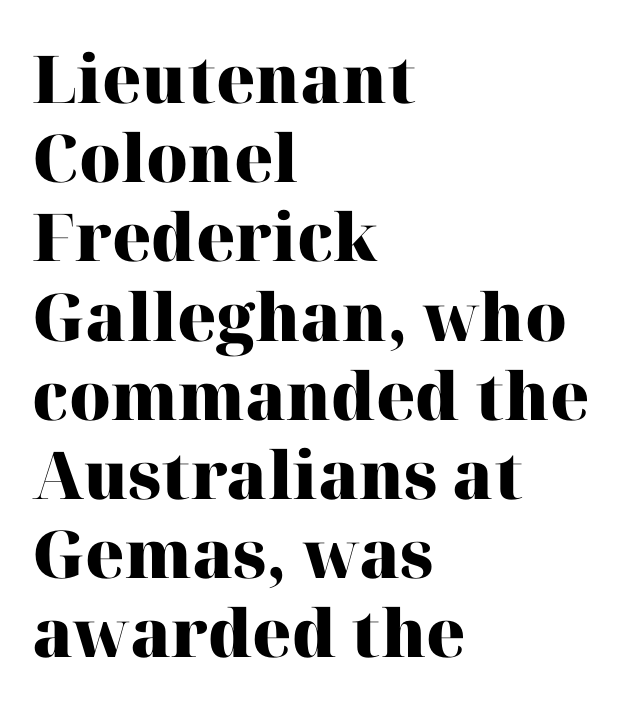
The image shows 66 px heavy serif type, upright; set left-aligned, line spacing 1.2x, normal letter spacing, not underlined; high stroke contrast and a medium x-height.
